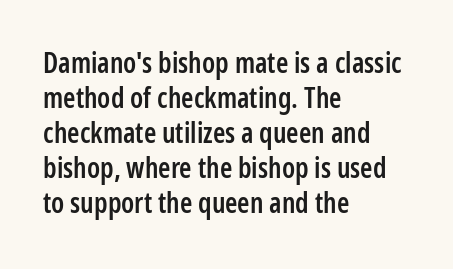
The image shows 28 px semibold, condensed sans-serif type, upright; set left-aligned, normal line spacing (1.25x), normal letter spacing, not underlined; low stroke contrast and a medium x-height.
